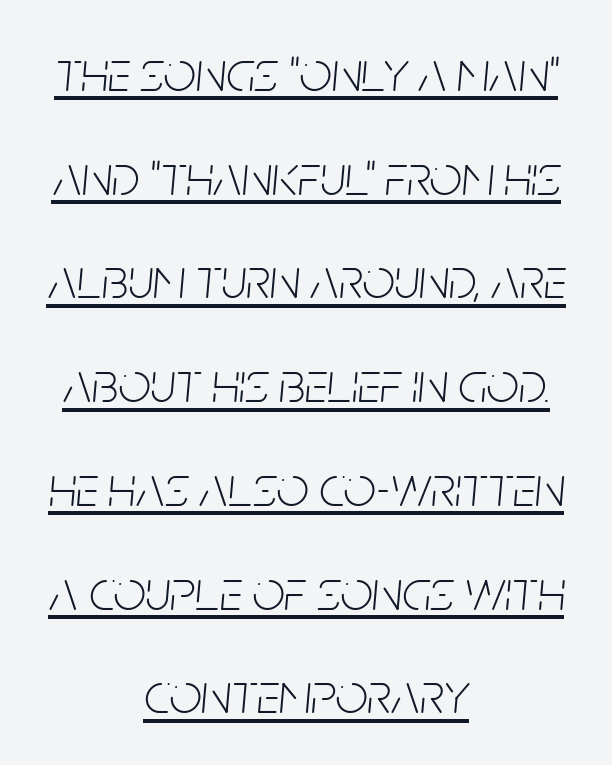
{"italic": "yes", "lean": "right", "slant_degrees": 5, "bold": "no", "weight": "light", "width": "condensed", "stroke_contrast": "low", "x_height": "large", "monospaced": "no", "underline": "yes", "align": "center", "line_spacing_ratio": 1.82, "letter_spacing": "normal", "letter_spacing_em": 0.0, "glyph_px": 57}
